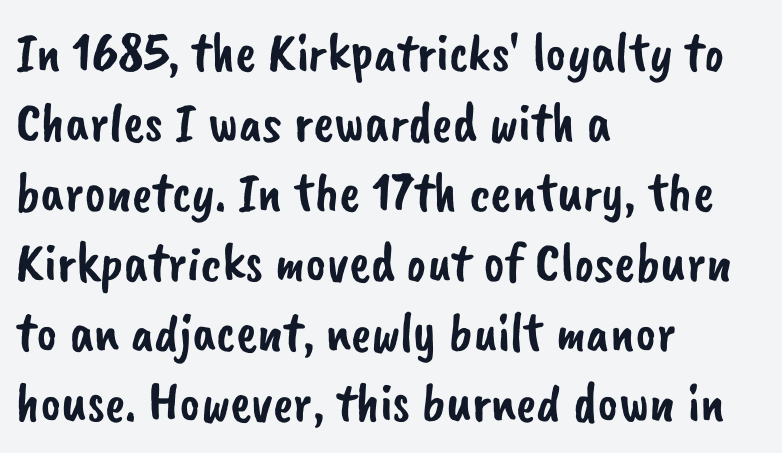
The image shows 56 px sans-serif type; set left-aligned, normal line spacing (1.25x), normal letter spacing, not underlined; low stroke contrast and a small x-height.
